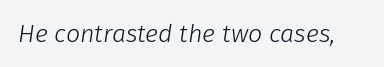
Q: Is the text bold? A: No.
Q: Is the text italic (slanted)? A: Yes, it leans right by about 8 degrees.
Q: Is the text underlined? A: No.
Q: Is the spacing between letters normal or unusually wide? A: Normal.
